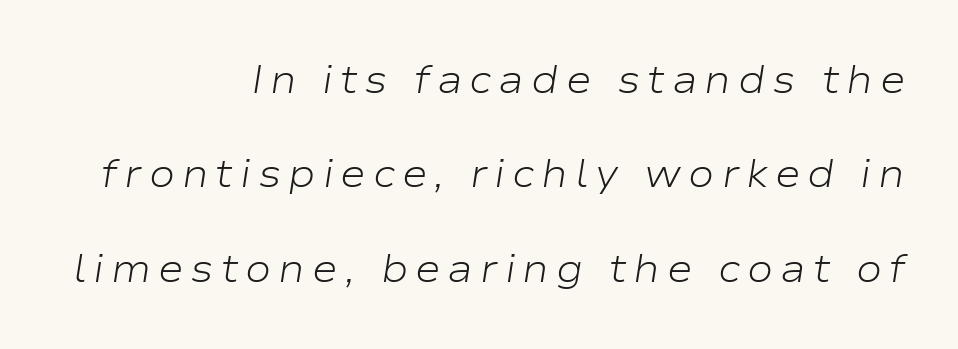
The passage shown is not bold in any degree. Honestly, the rows look like they've been pulled way apart. Looks like regular typesetting: each glyph gets only the width it needs. Is the block centered? No — it sits flush against the right margin.
